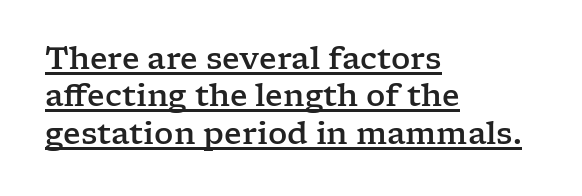
The image shows 30 px wide serif type, upright; set left-aligned, normal line spacing (1.25x), normal letter spacing, underlined; low stroke contrast and a medium x-height.
